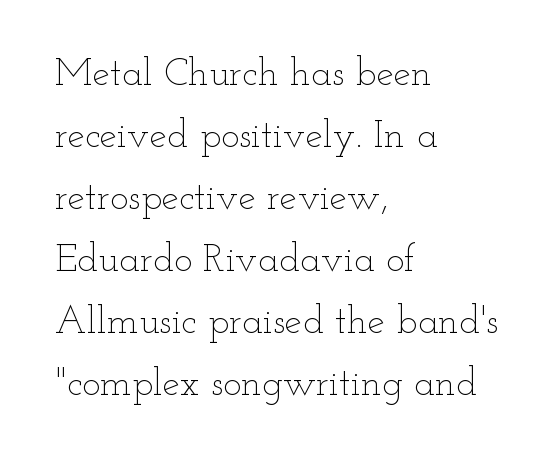
The letters sit at their default tracking, neither squeezed nor spread. Upright lettering throughout. Ink coverage per letter is moderate at most. The foot of each line stays bare and open.
